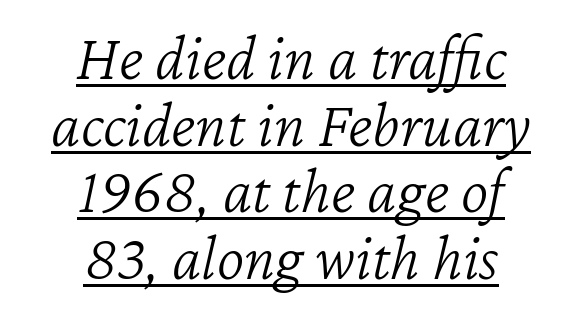
{"italic": "yes", "lean": "right", "slant_degrees": 12, "bold": "no", "weight": "light", "width": "normal", "stroke_contrast": "low", "x_height": "medium", "monospaced": "no", "underline": "yes", "align": "center", "line_spacing": "tight", "line_spacing_ratio": 1.01, "letter_spacing": "normal", "letter_spacing_em": 0.0, "glyph_px": 66}
